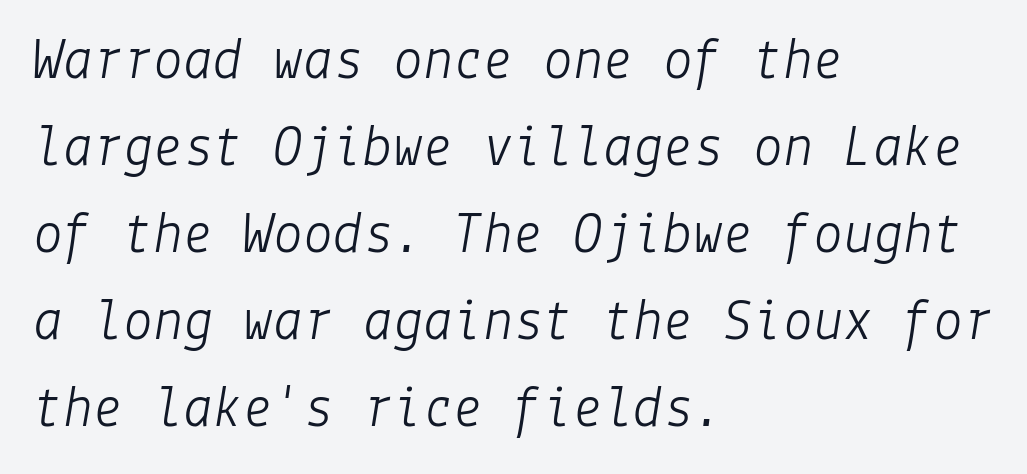
{"italic": "yes", "lean": "right", "slant_degrees": 9, "bold": "no", "weight": "light", "width": "normal", "stroke_contrast": "low", "x_height": "medium", "underline": "no", "align": "left", "line_spacing": "normal", "line_spacing_ratio": 1.45, "letter_spacing": "normal", "letter_spacing_em": 0.0, "glyph_px": 60}
